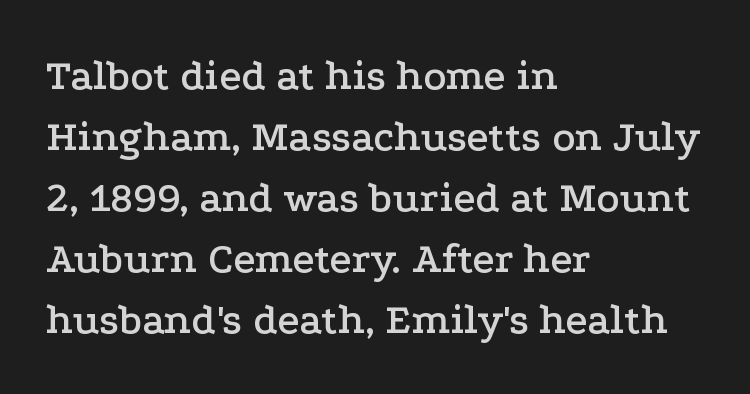
{"serif": "yes", "italic": "no", "width": "wide", "stroke_contrast": "low", "x_height": "medium", "monospaced": "no", "underline": "no", "align": "left", "line_spacing": "normal", "line_spacing_ratio": 1.42, "letter_spacing": "normal", "letter_spacing_em": 0.0, "glyph_px": 43}
